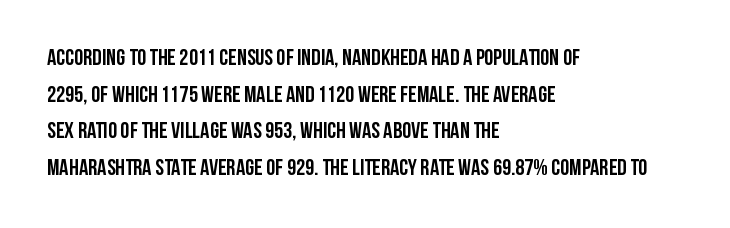
Visually the block forms a straight wall on the left and a jagged coastline on the right. The letters are bold, with thick, heavy strokes. The gap between lines stays unmarked. This sample keeps an unexceptional amount of space between lines. The horizontal fit of the characters is conventional and even. Vertical strokes here are truly vertical.
